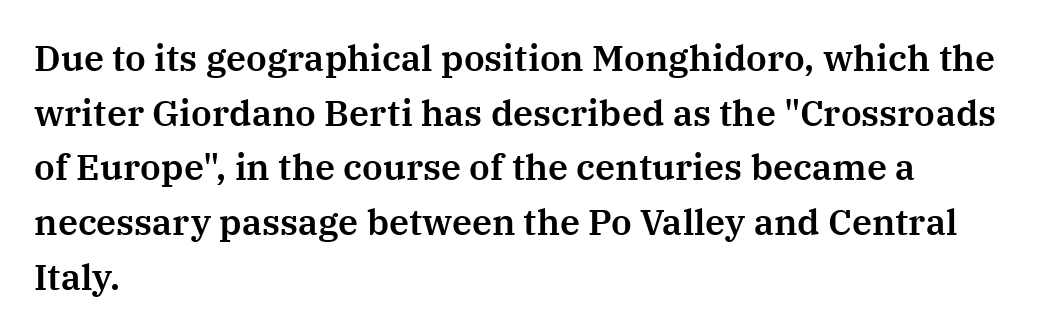
The image shows 36 px serif type, upright; set left-aligned, normal line spacing (1.52x), normal letter spacing, not underlined; medium stroke contrast and a medium x-height.
